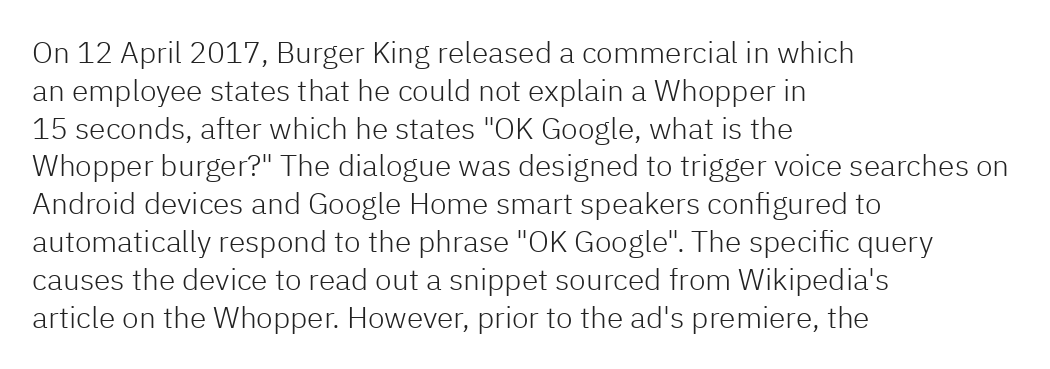
{"serif": "no", "italic": "no", "bold": "no", "weight": "light", "width": "normal", "stroke_contrast": "low", "x_height": "medium", "monospaced": "no", "underline": "no", "align": "left", "line_spacing": "normal", "line_spacing_ratio": 1.26, "letter_spacing": "normal", "letter_spacing_em": 0.0, "glyph_px": 30}
